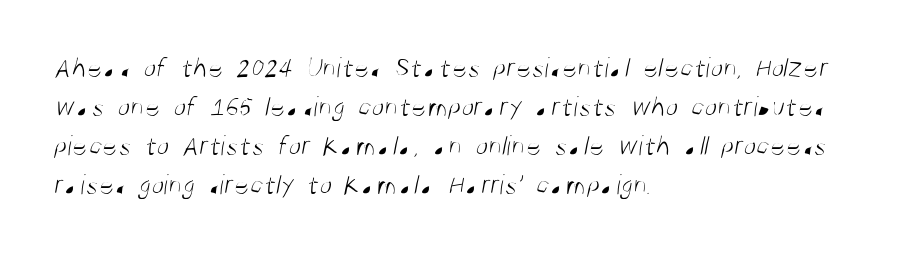
Is this a fixed-width face? No — the glyphs have proportional, varying widths. Normally led — the rows are evenly, conventionally spaced. What kind of face is this? One without serifs — a sans. The passage shown is not underscored anywhere. Letter spacing: default.
